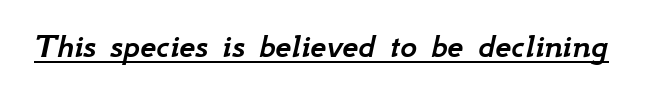
Q: Is the text italic (slanted)? A: Yes, it leans right by about 12 degrees.
Q: Is the text underlined? A: Yes.
Q: Is the spacing between letters normal or unusually wide? A: Normal.
Q: Width (condensed, normal, or wide)? A: Normal.
Q: Stroke contrast? A: Low.
Q: x-height? A: Small.
Q: Monospaced? A: No.
